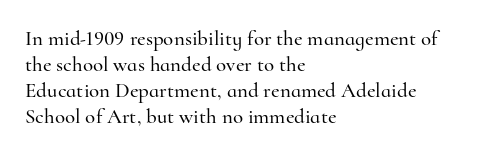
Q: Is the text italic (slanted)? A: No, it is upright.
Q: Is the text underlined? A: No.
Q: How is the paragraph aligned? A: Left-aligned.
Q: Is the spacing between letters normal or unusually wide? A: Normal.
